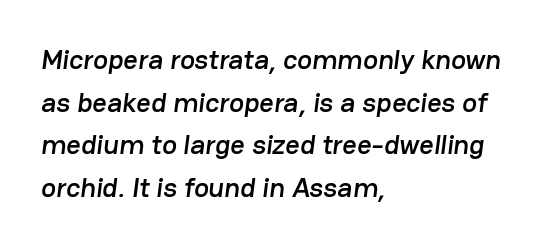
Casual observation: everything's shoved over to the left. Is the letter spacing exaggerated? No — it looks like the ordinary default. Looks like regular typesetting: each glyph gets only the width it needs. Rows of type keep a routine distance in the vertical direction. The glyphs in this specimen are sans serif.
